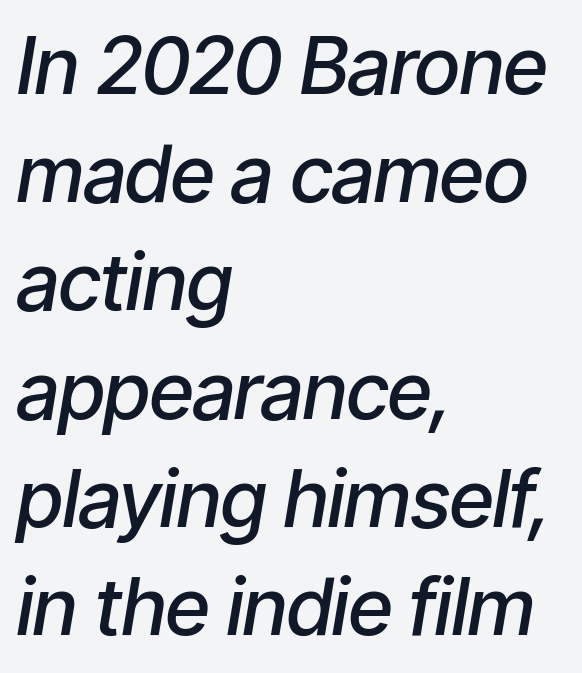
These lines are rendered in a variable-pitch font. This is moderately heavy type, rendered in semibold. Letter spacing: default. The area under the type is left untouched. A typesetter would call this leading conventional body-copy spacing. Compared with a centered layout, this one pins lines to the left instead.
